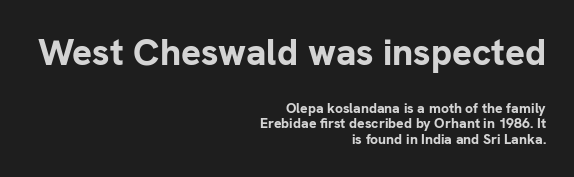
{"serif": "no", "italic": "no", "bold": "yes", "weight": "bold", "width": "normal", "stroke_contrast": "low", "x_height": "medium", "monospaced": "no", "underline": "no", "align": "right", "line_spacing": "tight", "line_spacing_ratio": 1.11, "letter_spacing": "normal", "letter_spacing_em": 0.0, "larger_block": "first", "size_ratio": 2.64, "glyph_px": 37}
